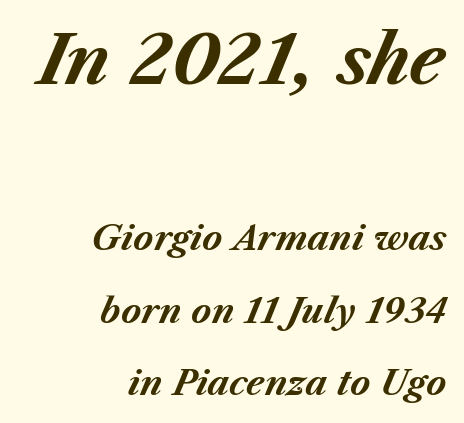
The image shows 68 px bold type, italic (leaning right); set right-aligned, loose line spacing (2.13x), normal letter spacing, not underlined; the first (top) block is 2.0x larger; medium stroke contrast and a medium x-height.
